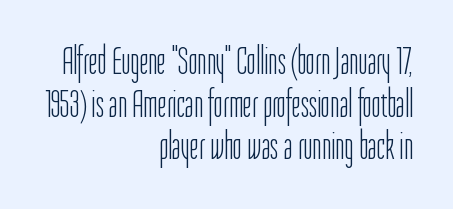
{"serif": "no", "italic": "no", "bold": "no", "weight": "light", "width": "condensed", "stroke_contrast": "low", "x_height": "medium", "monospaced": "no", "underline": "no", "align": "right", "line_spacing": "tight", "line_spacing_ratio": 1.09, "letter_spacing": "normal", "letter_spacing_em": 0.0, "glyph_px": 39}
